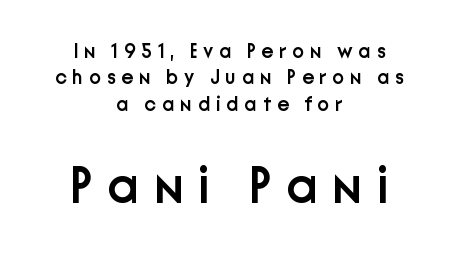
The passage is arranged like a title page — every line centered. Unlike a traditional serif, this face leaves its strokes unadorned. Which chunk is bigger? The second one — the bottom block dwarfs the top. Caption: expanded tracking, letters set apart. You could not count columns in this text — the font is proportionally spaced.
